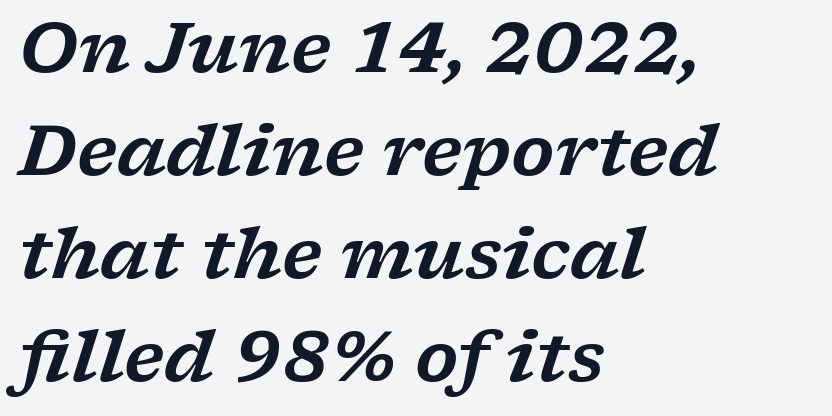
The image shows 70 px wide serif type, italic (leaning right); set left-aligned, normal line spacing (1.47x), normal letter spacing, not underlined; low stroke contrast and a medium x-height.
